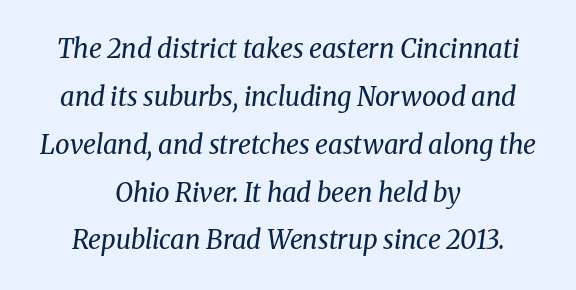
{"italic": "yes", "lean": "right", "slant_degrees": 8, "bold": "no", "underline": "no", "align": "center", "line_spacing_ratio": 1.84, "letter_spacing": "normal", "letter_spacing_em": 0.0, "glyph_px": 26}
